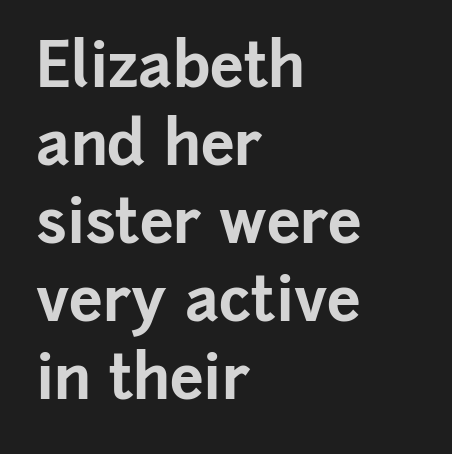
Successive baselines arrive at the customary interval. This sample is left-justified, so line endings fall wherever the words run out. Italic: no, the glyphs are upright roman. Check under the words: just untouched page. Students, note that the glyphs here touch the page at normal intervals.
